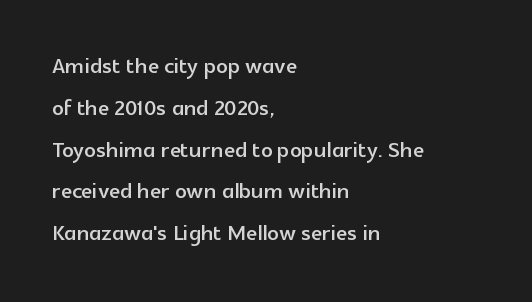
Nothing unusual about the tracking: characters are spaced as the font intends. Visually the block forms a straight wall on the left and a jagged coastline on the right. Honestly, there is no underline to notice here at all. Type style note: lacks serifs. Do the letters lean? They stand straight.
